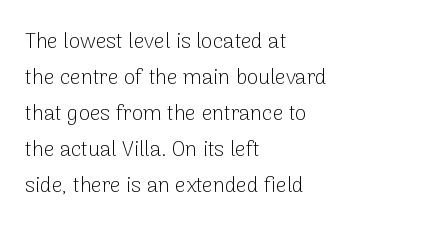
Q: Is the text bold? A: No.
Q: Is the text italic (slanted)? A: No, it is upright.
Q: Is the text underlined? A: No.
Q: How is the paragraph aligned? A: Left-aligned.
Q: Is the spacing between letters normal or unusually wide? A: Normal.
